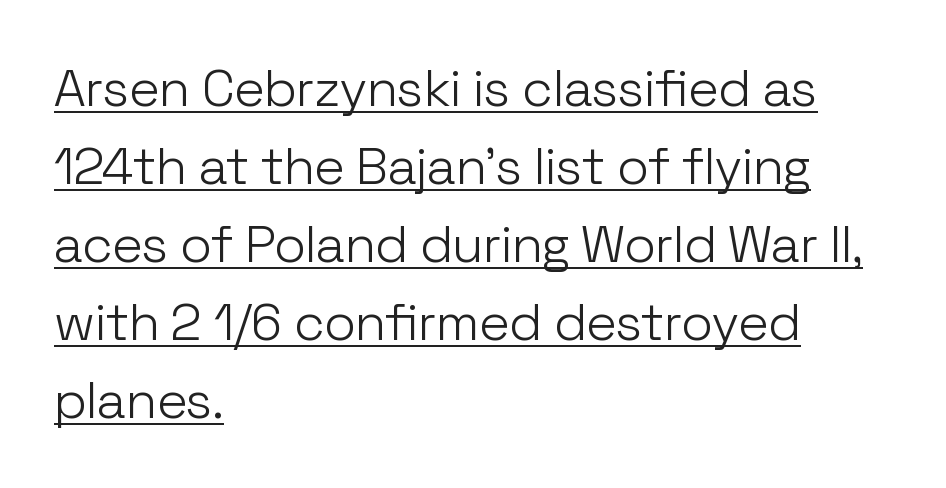
Rendered with straight, roman letterforms. Layout note: lines flush left. This sample uses plain, unmodified letter spacing. Font category for this specimen: sans-serif. You could not count columns in this text — the font is proportionally spaced. The typesetting does not lean heavy: it is not bold.
